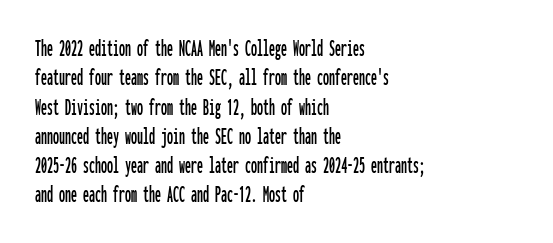
Q: Is the text italic (slanted)? A: No, it is upright.
Q: Is the text underlined? A: No.
Q: How is the paragraph aligned? A: Left-aligned.
Q: Is the spacing between letters normal or unusually wide? A: Normal.
